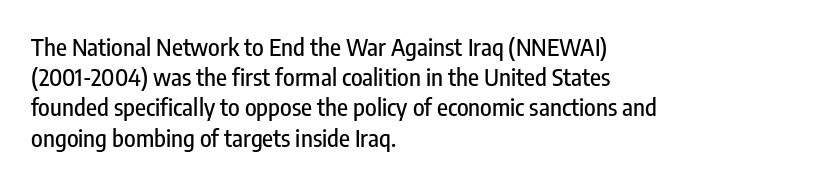
{"italic": "no", "underline": "no", "align": "left", "line_spacing": "normal", "line_spacing_ratio": 1.26, "letter_spacing": "normal", "letter_spacing_em": 0.0, "glyph_px": 24}
